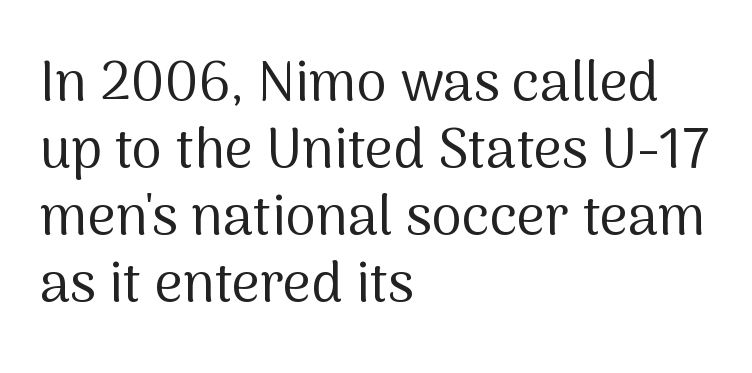
The image shows 55 px regular-weight sans-serif type, upright; set left-aligned, line spacing 1.22x, normal letter spacing, not underlined; medium stroke contrast and a medium x-height.
